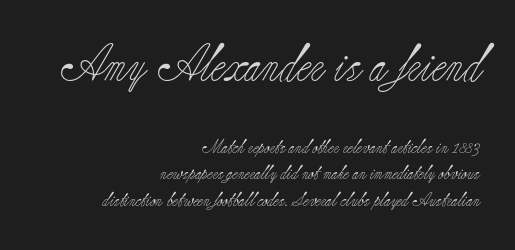
{"serif": "yes", "bold": "no", "weight": "light", "width": "normal", "stroke_contrast": "low", "x_height": "small", "monospaced": "no", "underline": "no", "align": "right", "line_spacing": "loose", "line_spacing_ratio": 1.9, "letter_spacing": "normal", "letter_spacing_em": 0.0, "larger_block": "first", "size_ratio": 2.64, "glyph_px": 37}
